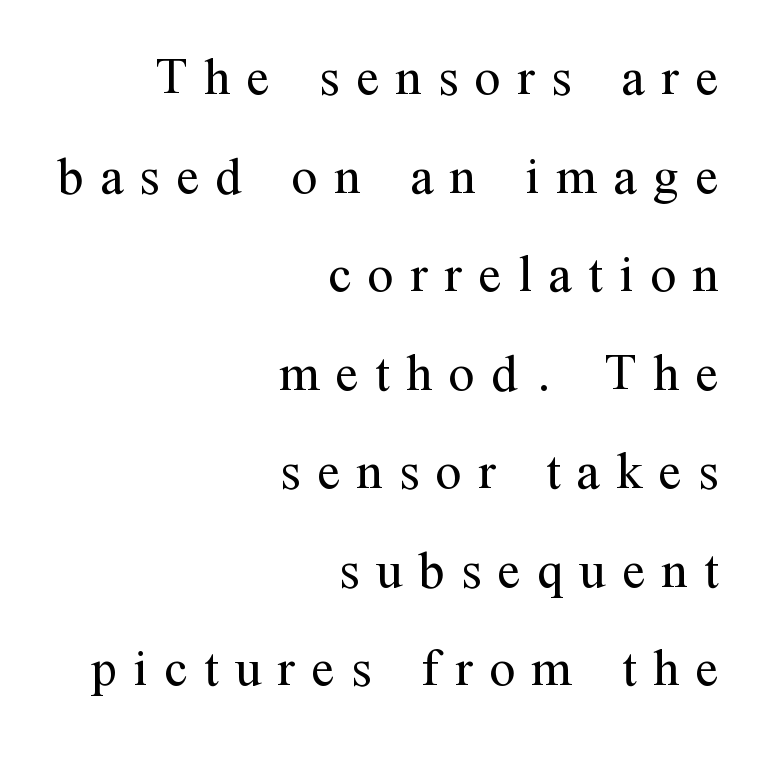
{"serif": "yes", "italic": "no", "bold": "no", "weight": "regular", "width": "normal", "stroke_contrast": "medium", "x_height": "medium", "monospaced": "no", "underline": "no", "align": "right", "line_spacing_ratio": 1.86, "letter_spacing": "wide", "letter_spacing_em": 0.31, "glyph_px": 53}
